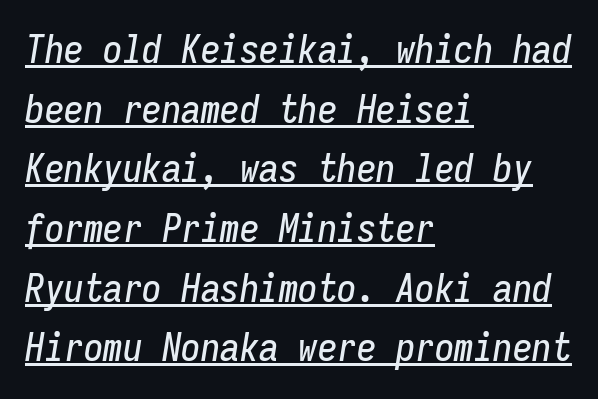
In designer terms, the underline attribute is active on this setting. Leftover space on each line is placed entirely after the last word. Looking at the ascenders, they clearly lean. Spacing verdict: monospaced, one width for all characters. This sample uses plain, unmodified letter spacing. Vertical spacing — default.
